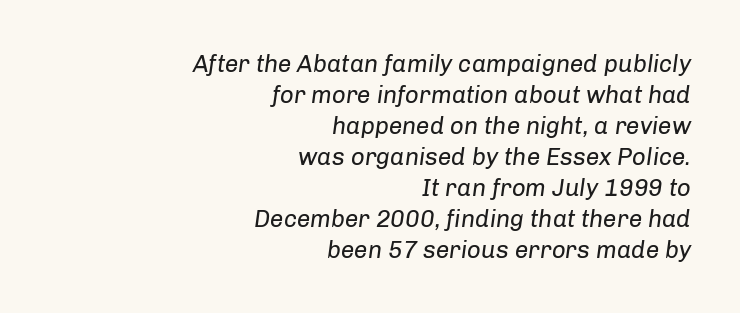
The image shows 24 px text type, italic (leaning right); set right-aligned, normal line spacing (1.29x), normal letter spacing, not underlined.
